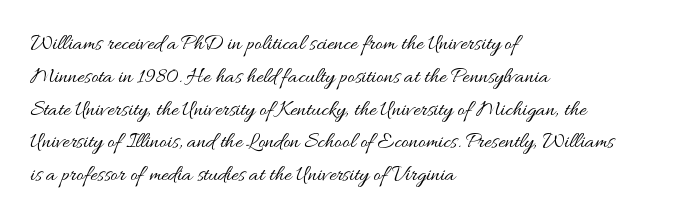
{"bold": "no", "underline": "no", "align": "left", "line_spacing": "normal", "line_spacing_ratio": 1.49, "letter_spacing": "normal", "letter_spacing_em": 0.0, "glyph_px": 22}
